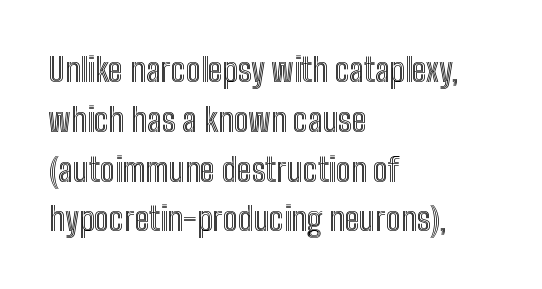
The image shows 33 px condensed type, upright; set left-aligned, normal line spacing (1.51x), normal letter spacing, not underlined; a medium x-height.
